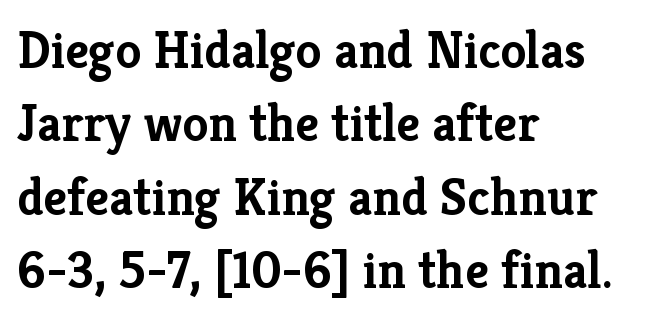
{"serif": "yes", "italic": "no", "bold": "yes", "weight": "semibold", "width": "normal", "stroke_contrast": "low", "x_height": "medium", "monospaced": "no", "underline": "no", "align": "left", "line_spacing": "normal", "line_spacing_ratio": 1.41, "letter_spacing": "normal", "letter_spacing_em": 0.0, "glyph_px": 52}
